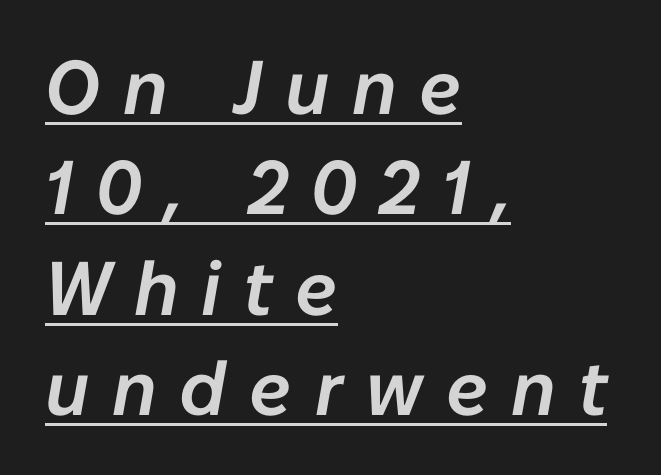
The image shows 76 px text type, italic (leaning right); set left-aligned, normal line spacing (1.32x), unusually wide letter spacing (+0.3 em), underlined; low stroke contrast and a medium x-height.
